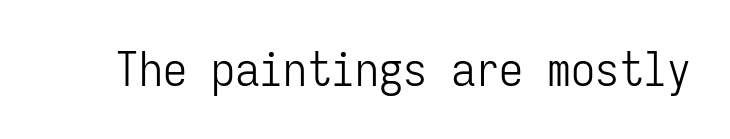
The specimen reads as upright at a glance. The rendering uses typewriter-style spacing with identical character cells. Caption: face not bold, strokes unweighted. Compared with typical body copy, the letter spacing here is the same. Each letter's strokes conclude bluntly, with no projecting serifs. Any mark beneath the type? The region is blank.
